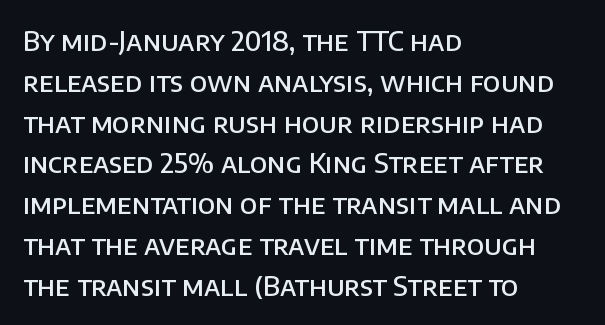
Q: Is the text bold? A: Semi-bold.
Q: Is the text italic (slanted)? A: No, it is upright.
Q: Is the text underlined? A: No.
Q: How is the paragraph aligned? A: Left-aligned.
Q: Is the spacing between letters normal or unusually wide? A: Normal.
Q: Is the spacing between lines tight, normal or loose? A: Normal.
